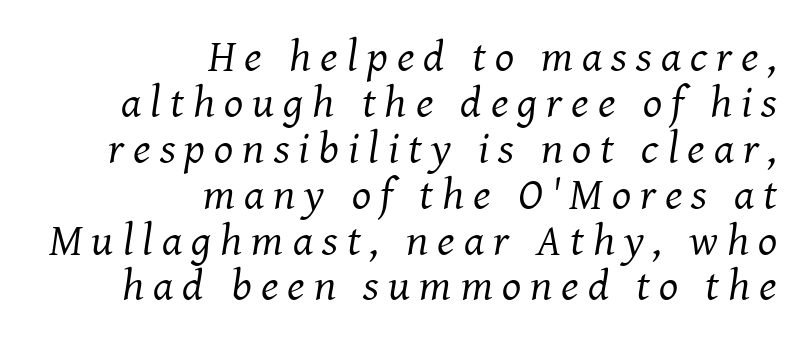
Q: Is the text bold? A: No.
Q: Is the text italic (slanted)? A: Yes, it leans right by about 8 degrees.
Q: Is the typeface a serif or a sans-serif typeface? A: Serif.
Q: Is the text underlined? A: No.
Q: How is the paragraph aligned? A: Right-aligned.
Q: Is the spacing between letters normal or unusually wide? A: Unusually wide.
Q: Is the spacing between lines tight, normal or loose? A: Tight.
Q: Width (condensed, normal, or wide)? A: Normal.
Q: Stroke contrast? A: Medium.
Q: x-height? A: Medium.
Q: Monospaced? A: No.
